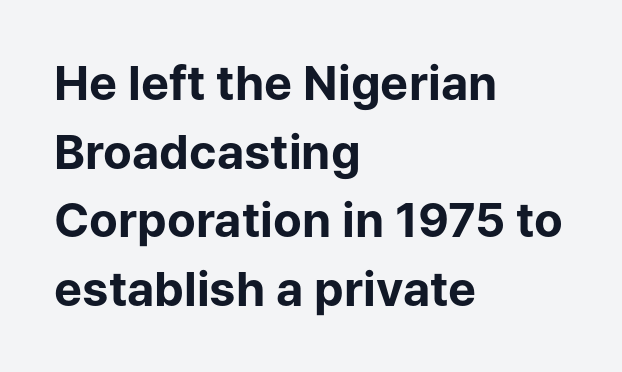
Q: Is the text bold? A: Yes.
Q: Is the text italic (slanted)? A: No, it is upright.
Q: Is the typeface a serif or a sans-serif typeface? A: Sans-serif.
Q: Is the text underlined? A: No.
Q: How is the paragraph aligned? A: Left-aligned.
Q: Is the spacing between letters normal or unusually wide? A: Normal.
Q: Is the spacing between lines tight, normal or loose? A: Normal.
Q: Width (condensed, normal, or wide)? A: Normal.
Q: Stroke contrast? A: Low.
Q: x-height? A: Medium.
Q: Monospaced? A: No.
